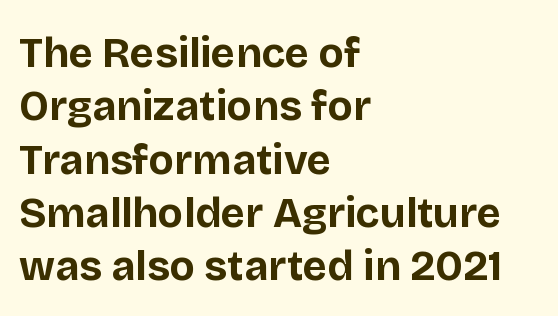
{"serif": "no", "italic": "no", "bold": "yes", "weight": "bold", "width": "normal", "stroke_contrast": "low", "x_height": "large", "monospaced": "no", "underline": "no", "align": "left", "line_spacing": "normal", "line_spacing_ratio": 1.27, "letter_spacing": "normal", "letter_spacing_em": 0.0, "glyph_px": 42}
